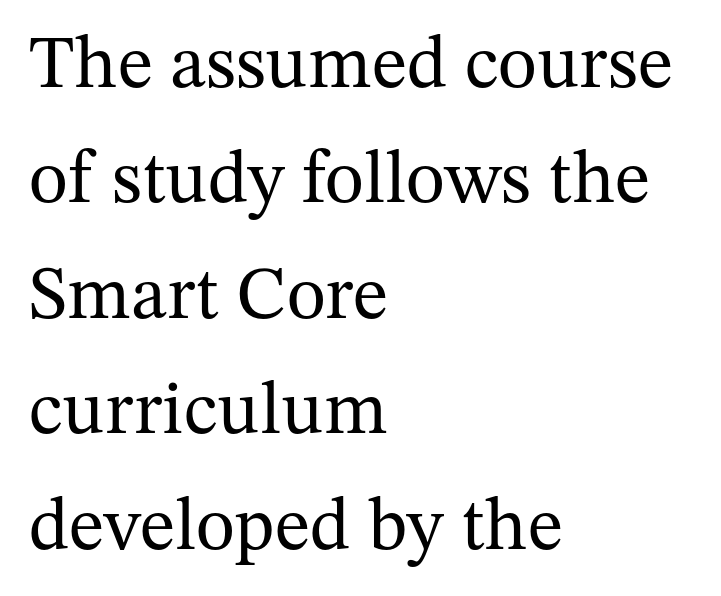
The image shows 75 px regular-weight serif type, upright; set left-aligned, normal line spacing (1.54x), normal letter spacing, not underlined; medium stroke contrast and a medium x-height.
